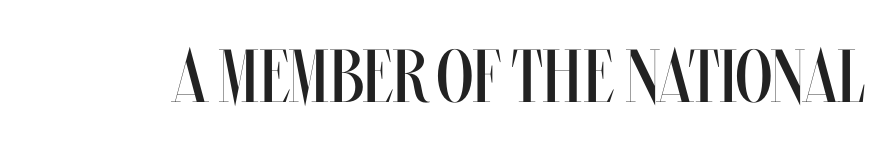
Do the letters lean? They stand straight. Nobody touched the tracking dial on this one. Spacing verdict: proportional, widths tailored to each character. On a weight scale, this lands at 450 or below. Nobody drew a line under any word here.
